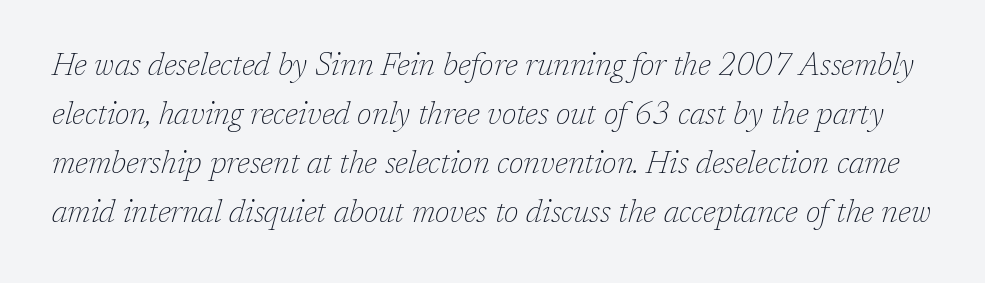
The face used here is proportionally spaced, like ordinary book or web type. Observe the serifs anchoring each vertical stroke in this sample. The space between consecutive lines is moderate. Stroke mass is kept to a normal reading level or below. Words float on clear page, feet unadorned.
